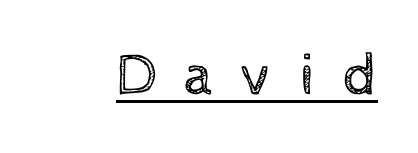
Q: Is the text bold? A: No.
Q: Is the text italic (slanted)? A: No, it is upright.
Q: Is the text underlined? A: Yes.
Q: Is the spacing between letters normal or unusually wide? A: Unusually wide.
Q: Width (condensed, normal, or wide)? A: Normal.
Q: x-height? A: Medium.
Q: Monospaced? A: No.
